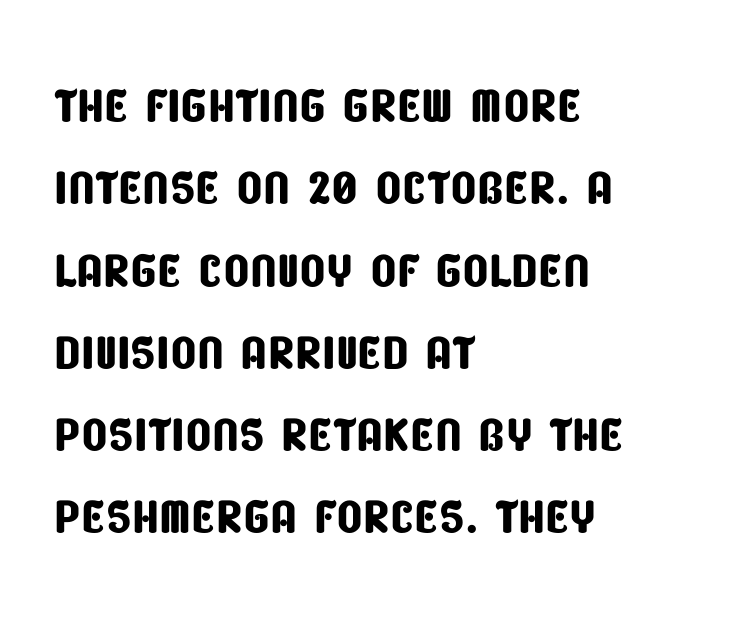
{"serif": "no", "width": "condensed", "stroke_contrast": "low", "x_height": "large", "monospaced": "no", "underline": "no", "align": "left", "line_spacing_ratio": 1.21, "letter_spacing": "normal", "letter_spacing_em": 0.0, "glyph_px": 68}
